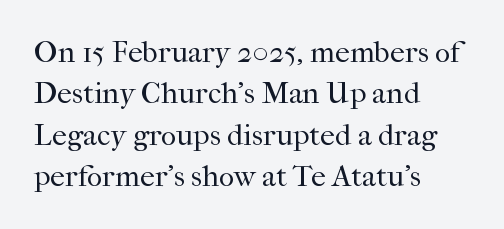
Q: Is the text bold? A: No.
Q: Is the text italic (slanted)? A: No, it is upright.
Q: Is the typeface a serif or a sans-serif typeface? A: Serif.
Q: Is the text underlined? A: No.
Q: How is the paragraph aligned? A: Left-aligned.
Q: Is the spacing between letters normal or unusually wide? A: Normal.
Q: Is the spacing between lines tight, normal or loose? A: Normal.
Q: Width (condensed, normal, or wide)? A: Normal.
Q: Stroke contrast? A: High.
Q: x-height? A: Medium.
Q: Monospaced? A: No.
